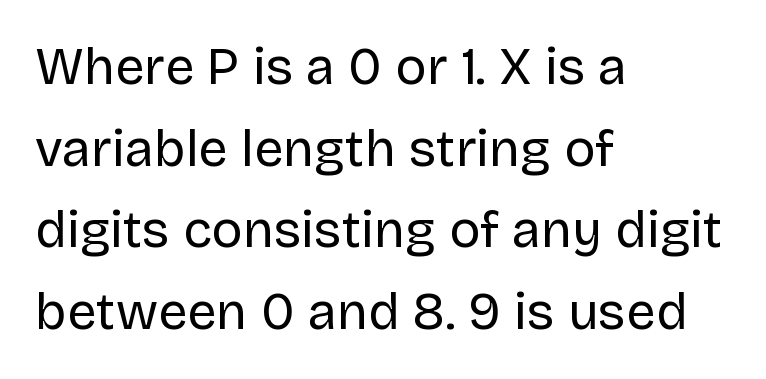
The image shows 52 px regular-weight sans-serif type, upright; set left-aligned, normal line spacing (1.57x), normal letter spacing, not underlined; low stroke contrast and a large x-height.
